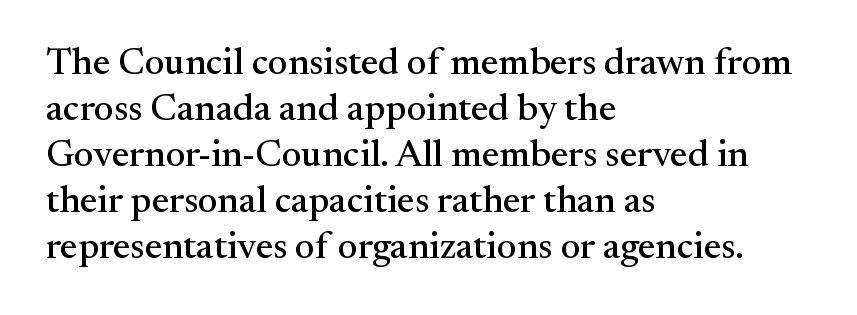
{"serif": "yes", "italic": "no", "width": "normal", "stroke_contrast": "medium", "x_height": "small", "monospaced": "no", "underline": "no", "align": "left", "line_spacing_ratio": 1.21, "letter_spacing": "normal", "letter_spacing_em": 0.0, "glyph_px": 38}
